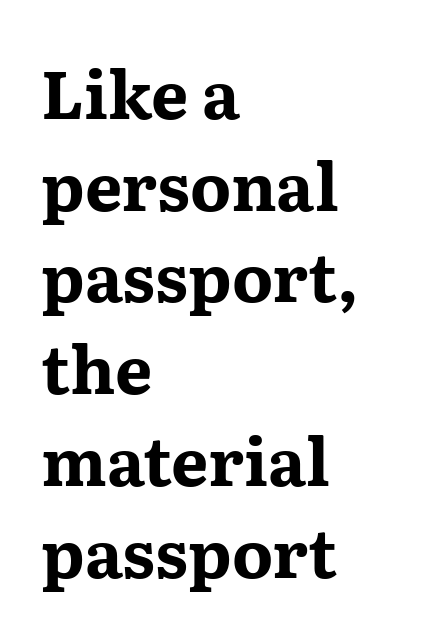
The image shows 66 px bold, wide serif type, upright; set left-aligned, normal line spacing (1.39x), normal letter spacing, not underlined; medium stroke contrast and a medium x-height.
